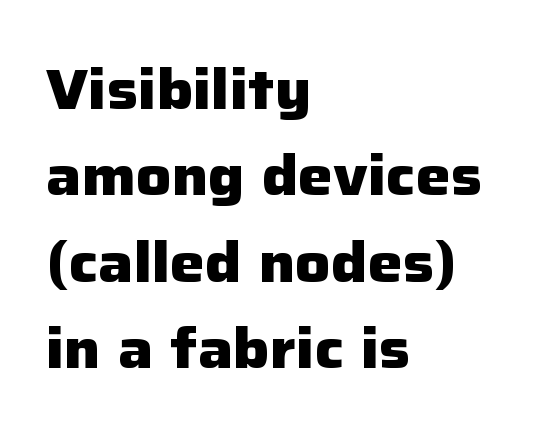
Q: Is the text bold? A: Yes.
Q: Is the text italic (slanted)? A: No, it is upright.
Q: Is the typeface a serif or a sans-serif typeface? A: Sans-serif.
Q: Is the text underlined? A: No.
Q: How is the paragraph aligned? A: Left-aligned.
Q: Is the spacing between letters normal or unusually wide? A: Normal.
Q: Is the spacing between lines tight, normal or loose? A: Normal.
Q: Width (condensed, normal, or wide)? A: Normal.
Q: Stroke contrast? A: Low.
Q: x-height? A: Medium.
Q: Monospaced? A: No.
